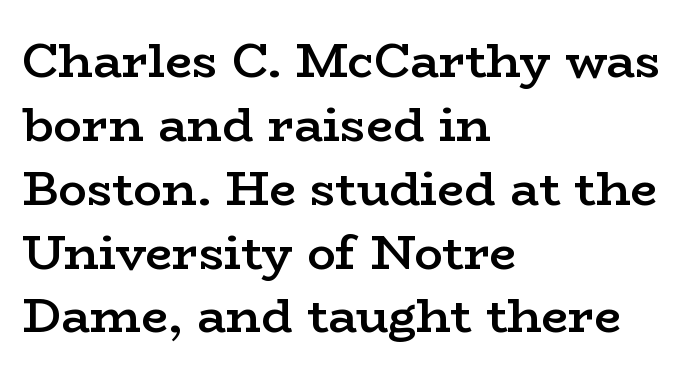
Old-style or modern, the face here clearly has serifs. The face used here is proportionally spaced, like ordinary book or web type. If you measured baseline to baseline, you'd find a middling distance. Horizontally, the lines are justified to the leading edge only. The face used here is a semibold: visibly heavier than regular, lighter than bold.
